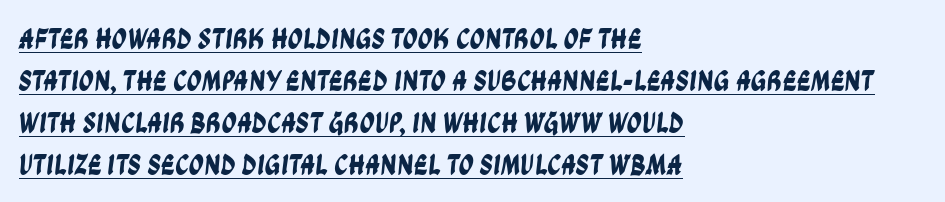
{"serif": "no", "width": "condensed", "stroke_contrast": "low", "x_height": "large", "monospaced": "no", "underline": "yes", "align": "left", "line_spacing": "normal", "line_spacing_ratio": 1.4, "letter_spacing": "normal", "letter_spacing_em": 0.0, "glyph_px": 30}
